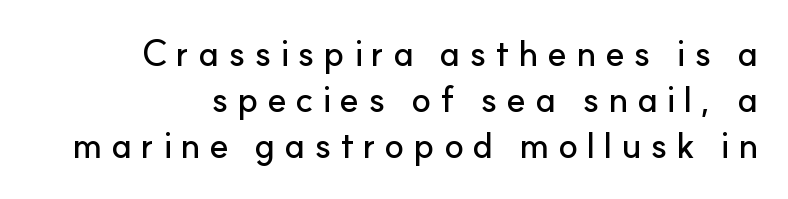
The image shows 36 px sans-serif type, upright; set right-aligned, normal line spacing (1.28x), unusually wide letter spacing (+0.24 em), not underlined; low stroke contrast and a small x-height.
